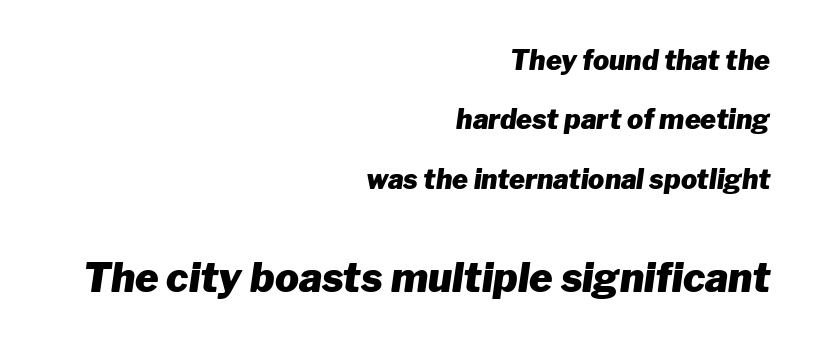
The vertical gap from one line to the next is large. The paragraph shown leans on its right margin. The line texture is even and compact thanks to regular tracking. These lines were composed using italics. Look at the stroke-to-counter ratio: heavy, a bold. You get the small type first, then a jump to larger type.
